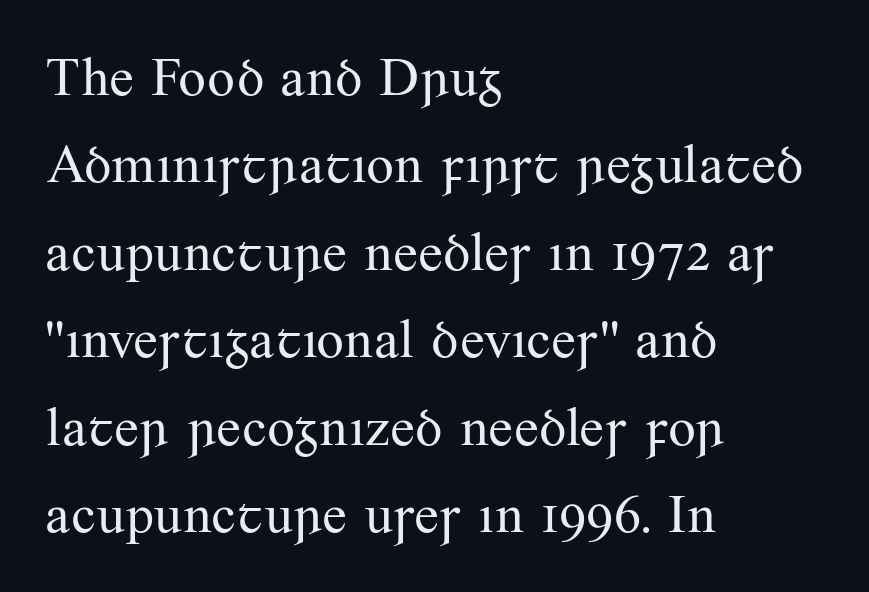
Q: Is the text bold? A: No.
Q: Is the text italic (slanted)? A: No, it is upright.
Q: Is the typeface a serif or a sans-serif typeface? A: Serif.
Q: Is the text underlined? A: No.
Q: How is the paragraph aligned? A: Left-aligned.
Q: Is the spacing between letters normal or unusually wide? A: Normal.
Q: Is the spacing between lines tight, normal or loose? A: Normal.
Q: Width (condensed, normal, or wide)? A: Normal.
Q: Stroke contrast? A: Medium.
Q: x-height? A: Small.
Q: Monospaced? A: No.
